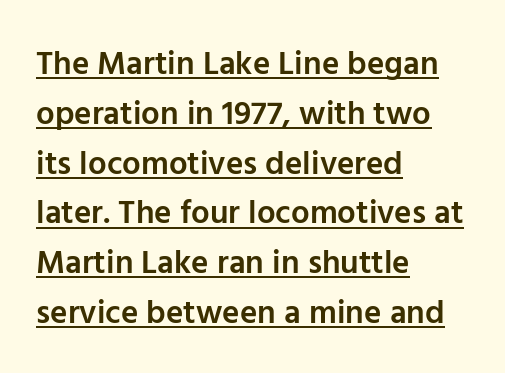
Q: Is the text bold? A: Semi-bold.
Q: Is the text italic (slanted)? A: No, it is upright.
Q: Is the typeface a serif or a sans-serif typeface? A: Sans-serif.
Q: Is the text underlined? A: Yes.
Q: How is the paragraph aligned? A: Left-aligned.
Q: Is the spacing between letters normal or unusually wide? A: Normal.
Q: Is the spacing between lines tight, normal or loose? A: Normal.
Q: Width (condensed, normal, or wide)? A: Normal.
Q: Stroke contrast? A: Low.
Q: x-height? A: Medium.
Q: Monospaced? A: No.
